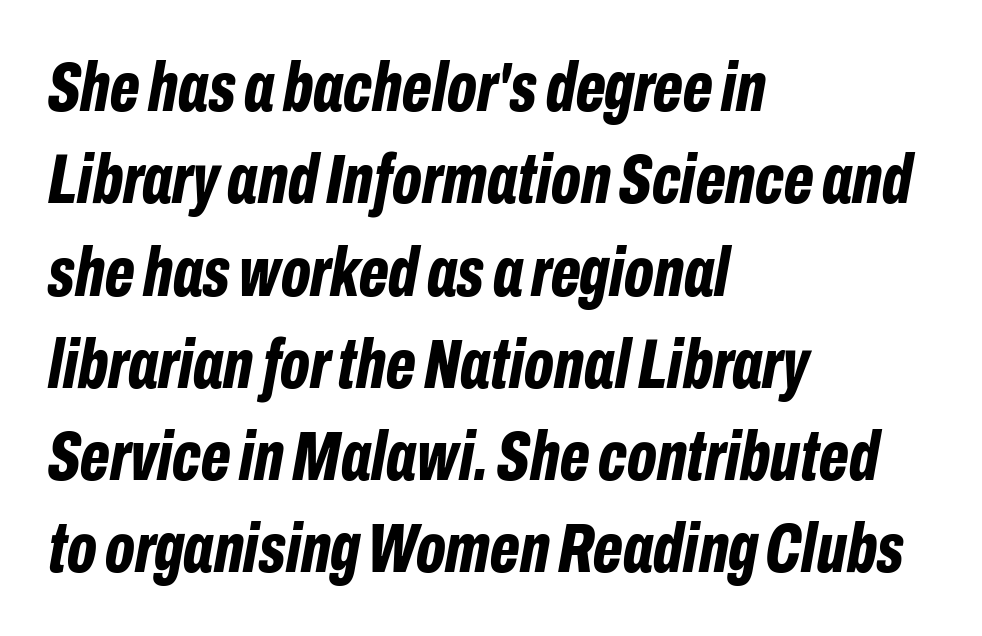
{"italic": "yes", "lean": "right", "slant_degrees": 10, "bold": "yes", "weight": "bold", "width": "condensed", "stroke_contrast": "low", "x_height": "medium", "monospaced": "no", "underline": "no", "align": "left", "line_spacing": "normal", "line_spacing_ratio": 1.3, "letter_spacing": "normal", "letter_spacing_em": 0.0, "glyph_px": 71}
